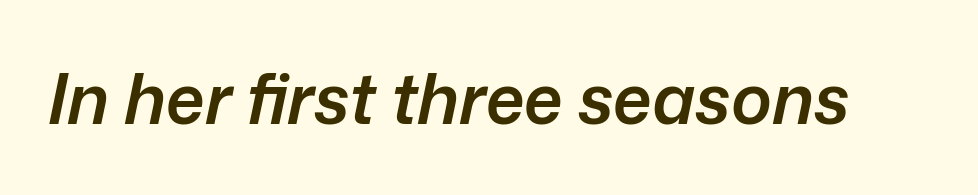
{"italic": "yes", "lean": "right", "slant_degrees": 12, "bold": "semi", "weight": "semibold", "width": "normal", "stroke_contrast": "low", "x_height": "medium", "monospaced": "no", "underline": "no", "letter_spacing": "normal", "letter_spacing_em": 0.0, "glyph_px": 69}
